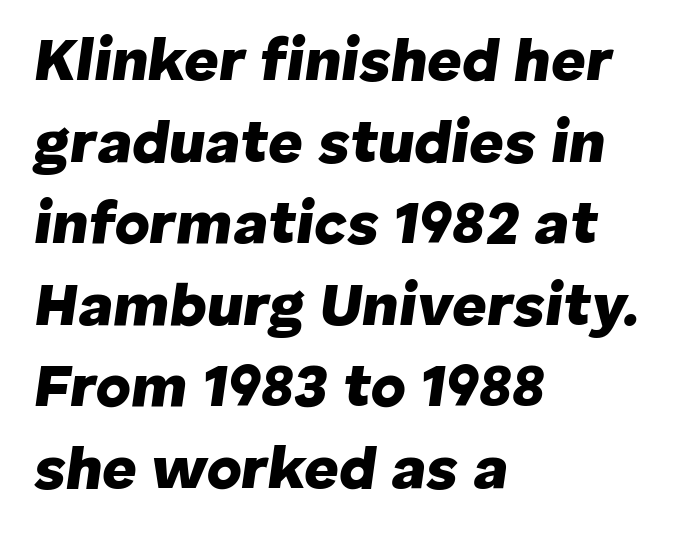
{"italic": "yes", "lean": "right", "slant_degrees": 8, "bold": "yes", "weight": "heavy", "width": "normal", "stroke_contrast": "low", "x_height": "medium", "monospaced": "no", "underline": "no", "align": "left", "line_spacing": "normal", "line_spacing_ratio": 1.36, "letter_spacing": "normal", "letter_spacing_em": 0.0, "glyph_px": 60}
